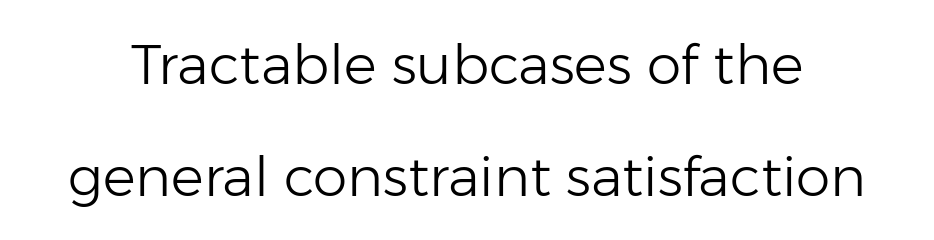
Q: Is the text bold? A: No.
Q: Is the text italic (slanted)? A: No, it is upright.
Q: Is the typeface a serif or a sans-serif typeface? A: Sans-serif.
Q: Is the text underlined? A: No.
Q: Is the spacing between letters normal or unusually wide? A: Normal.
Q: Is the spacing between lines tight, normal or loose? A: Loose.
Q: Width (condensed, normal, or wide)? A: Normal.
Q: Stroke contrast? A: Low.
Q: x-height? A: Medium.
Q: Monospaced? A: No.
